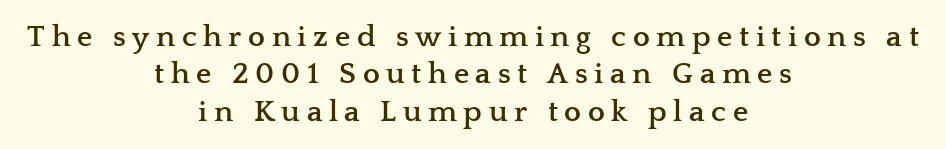
How heavy is the stroke? Heavy — this is a bold. The rendering positions every line midway between the sides. This rendering features lettering with no underline. A typesetter would label this face a serif. The rendering uses natural spacing where letterforms have individual widths.
